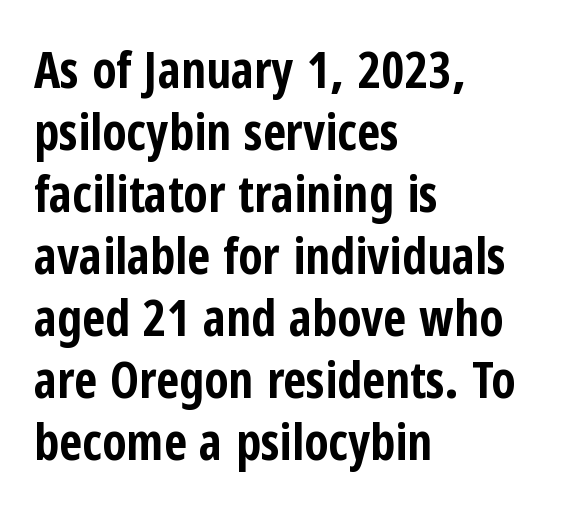
The image shows 50 px bold, condensed sans-serif type, upright; set left-aligned, line spacing 1.24x, normal letter spacing, not underlined; low stroke contrast and a medium x-height.
